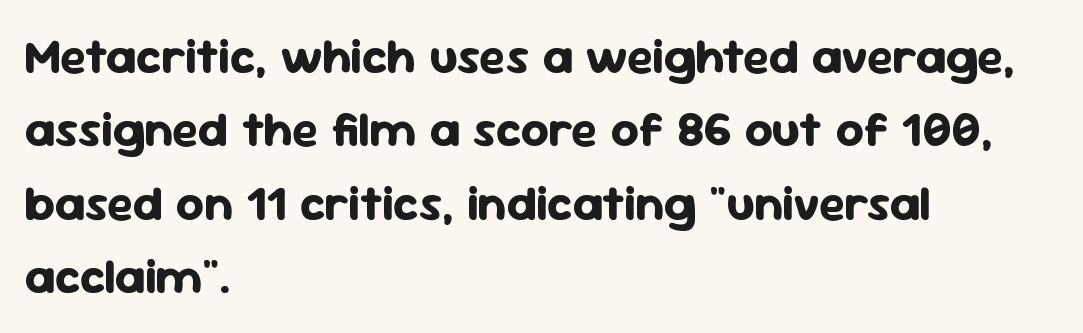
The image shows 49 px bold sans-serif type, upright; set left-aligned, normal line spacing (1.5x), normal letter spacing, not underlined; low stroke contrast and a medium x-height.
